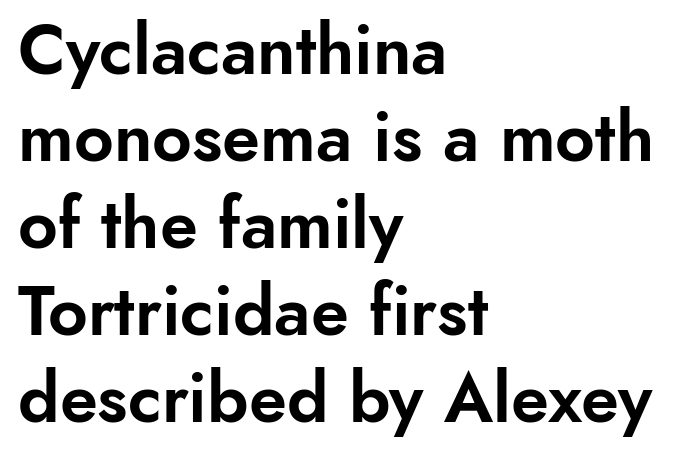
{"serif": "no", "italic": "no", "width": "normal", "stroke_contrast": "low", "x_height": "small", "monospaced": "no", "underline": "no", "align": "left", "line_spacing": "normal", "line_spacing_ratio": 1.26, "letter_spacing": "normal", "letter_spacing_em": 0.0, "glyph_px": 69}
